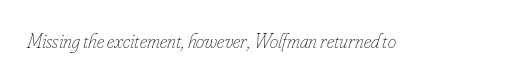
The image shows 21 px text type, italic (leaning right); set normal letter spacing, not underlined.
